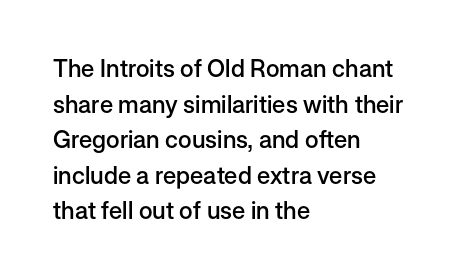
Q: Is the text bold? A: Semi-bold.
Q: Is the text italic (slanted)? A: No, it is upright.
Q: Is the text underlined? A: No.
Q: How is the paragraph aligned? A: Left-aligned.
Q: Is the spacing between letters normal or unusually wide? A: Normal.
Q: Is the spacing between lines tight, normal or loose? A: Normal.
